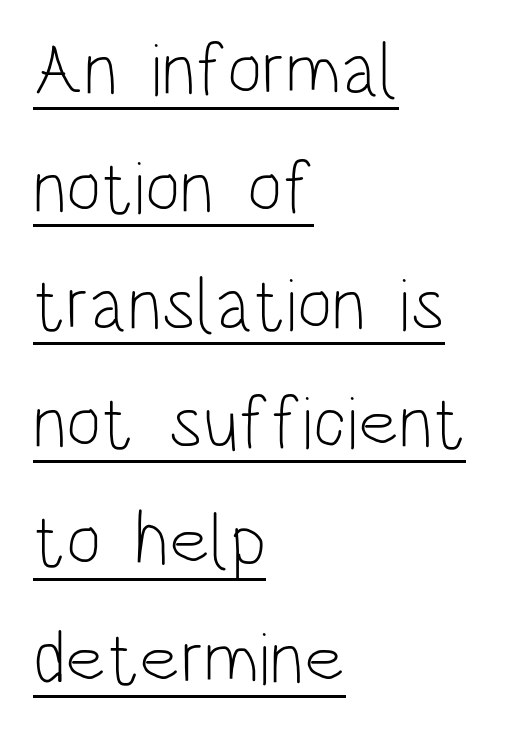
This is the regular roman posture of the typeface. The passage is arranged the way most books set body copy — flush left. Regular leading. The letters advance in unequal steps, a hallmark of proportional type. Students, note that the glyphs here touch the page at normal intervals.
